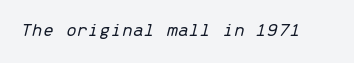
The image shows 20 px text type, italic (leaning right); set normal letter spacing, not underlined.
